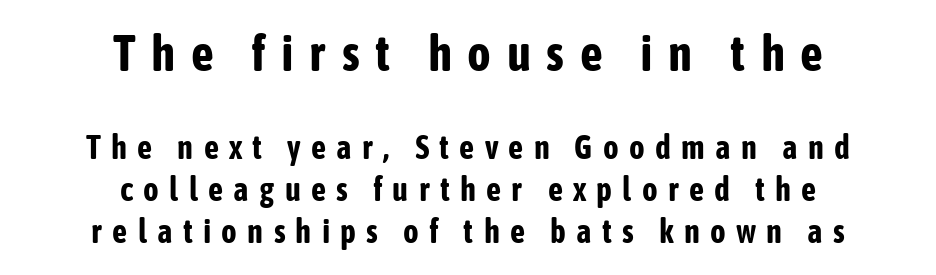
Q: Is the text bold? A: Yes.
Q: Is the text italic (slanted)? A: No, it is upright.
Q: Is the typeface a serif or a sans-serif typeface? A: Sans-serif.
Q: Is the text underlined? A: No.
Q: How is the paragraph aligned? A: Centered.
Q: Is the spacing between letters normal or unusually wide? A: Unusually wide.
Q: Is the spacing between lines tight, normal or loose? A: Normal.
Q: Which block of text is set in a larger size, the first (top) or the second (bottom)? A: The first (top) one.
Q: Width (condensed, normal, or wide)? A: Condensed.
Q: Stroke contrast? A: Low.
Q: x-height? A: Medium.
Q: Monospaced? A: No.
